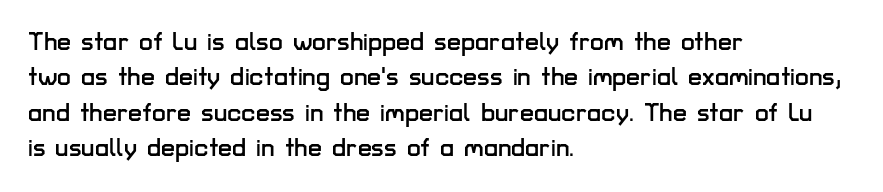
The image shows 25 px text type, upright; set left-aligned, normal line spacing (1.42x), normal letter spacing, not underlined.
